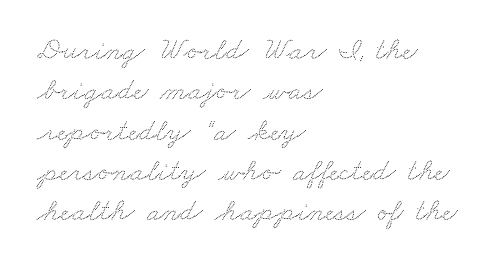
{"width": "wide", "stroke_contrast": "low", "x_height": "small", "monospaced": "no", "underline": "no", "align": "left", "line_spacing": "normal", "line_spacing_ratio": 1.3, "letter_spacing": "normal", "letter_spacing_em": 0.0, "glyph_px": 31}
